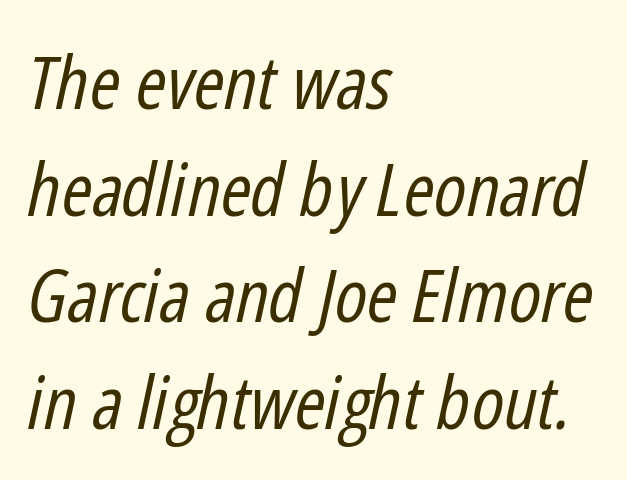
Q: Is the text bold? A: No.
Q: Is the text italic (slanted)? A: Yes, it leans right by about 12 degrees.
Q: Is the text underlined? A: No.
Q: How is the paragraph aligned? A: Left-aligned.
Q: Is the spacing between letters normal or unusually wide? A: Normal.
Q: Is the spacing between lines tight, normal or loose? A: Normal.
Q: Width (condensed, normal, or wide)? A: Condensed.
Q: Stroke contrast? A: Low.
Q: x-height? A: Medium.
Q: Monospaced? A: No.
